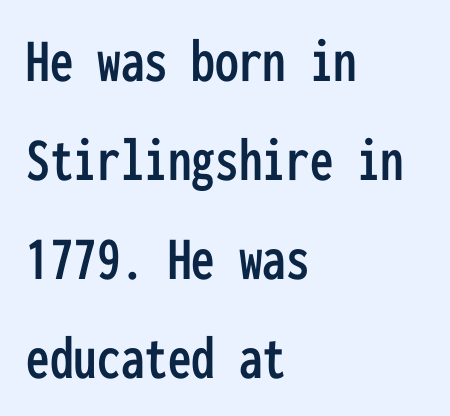
Q: Is the text italic (slanted)? A: No, it is upright.
Q: Is the typeface a serif or a sans-serif typeface? A: Sans-serif.
Q: Is the text underlined? A: No.
Q: How is the paragraph aligned? A: Left-aligned.
Q: Is the spacing between letters normal or unusually wide? A: Normal.
Q: Is the spacing between lines tight, normal or loose? A: Normal.
Q: Width (condensed, normal, or wide)? A: Condensed.
Q: Stroke contrast? A: Low.
Q: x-height? A: Medium.
Q: Monospaced? A: Yes.
